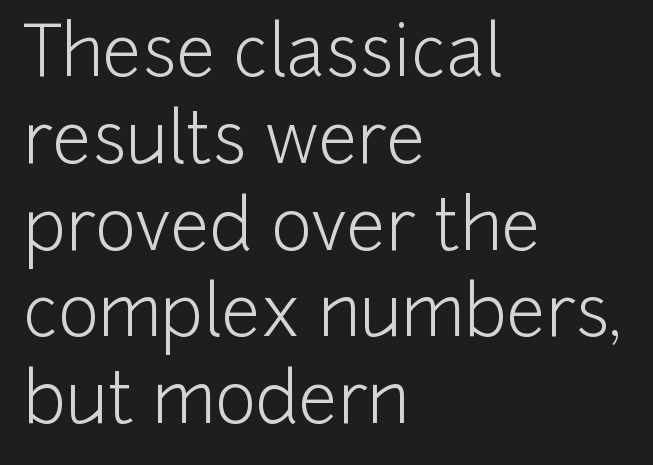
Q: Is the text bold? A: No.
Q: Is the text italic (slanted)? A: No, it is upright.
Q: Is the typeface a serif or a sans-serif typeface? A: Sans-serif.
Q: Is the text underlined? A: No.
Q: How is the paragraph aligned? A: Left-aligned.
Q: Is the spacing between letters normal or unusually wide? A: Normal.
Q: Width (condensed, normal, or wide)? A: Normal.
Q: Stroke contrast? A: Low.
Q: x-height? A: Medium.
Q: Monospaced? A: No.
